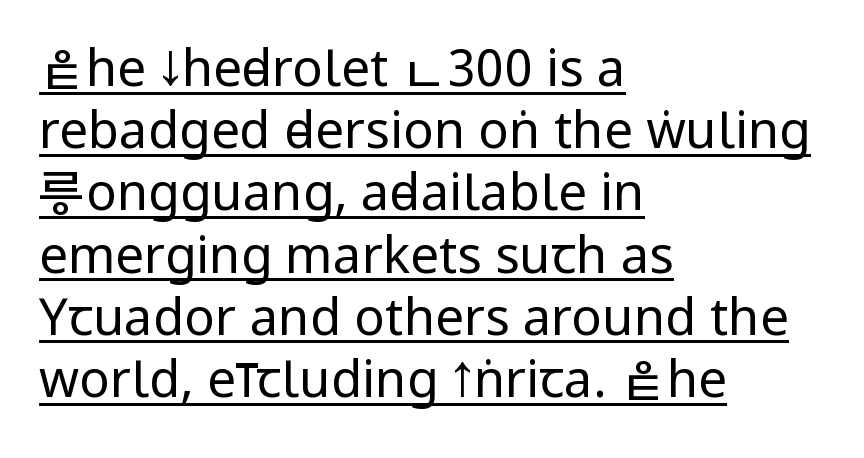
{"serif": "no", "italic": "no", "bold": "no", "weight": "regular", "width": "condensed", "stroke_contrast": "low", "x_height": "large", "monospaced": "no", "underline": "yes", "align": "left", "line_spacing_ratio": 1.22, "letter_spacing": "normal", "letter_spacing_em": 0.0, "glyph_px": 51}
